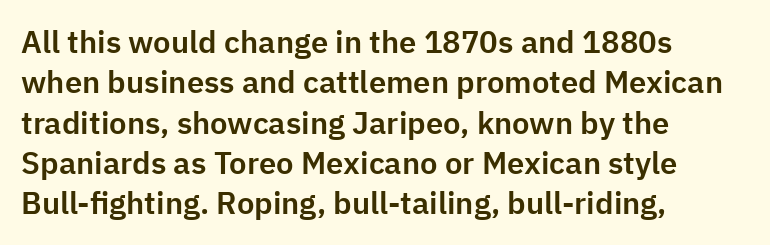
Q: Is the text italic (slanted)? A: No, it is upright.
Q: Is the typeface a serif or a sans-serif typeface? A: Sans-serif.
Q: Is the text underlined? A: No.
Q: How is the paragraph aligned? A: Left-aligned.
Q: Is the spacing between letters normal or unusually wide? A: Normal.
Q: Is the spacing between lines tight, normal or loose? A: Normal.
Q: Width (condensed, normal, or wide)? A: Normal.
Q: Stroke contrast? A: Low.
Q: x-height? A: Medium.
Q: Monospaced? A: No.
